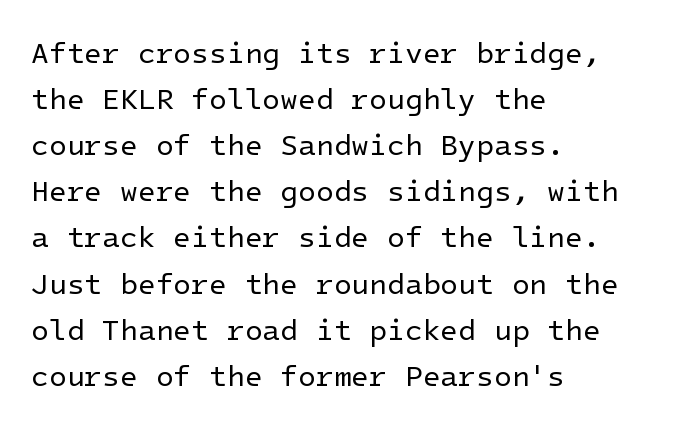
Q: Is the text bold? A: No.
Q: Is the text italic (slanted)? A: No, it is upright.
Q: Is the typeface a serif or a sans-serif typeface? A: Sans-serif.
Q: Is the text underlined? A: No.
Q: How is the paragraph aligned? A: Left-aligned.
Q: Is the spacing between letters normal or unusually wide? A: Normal.
Q: Is the spacing between lines tight, normal or loose? A: Normal.
Q: Width (condensed, normal, or wide)? A: Normal.
Q: Stroke contrast? A: Low.
Q: x-height? A: Medium.
